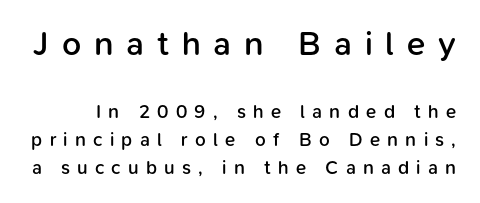
Regular leading. The rendering uses a semibold face; strokes are thickened but not to full bold. Lines of text with bare space underneath. The letters carry no serifs — their stems end cleanly without finishing strokes.
